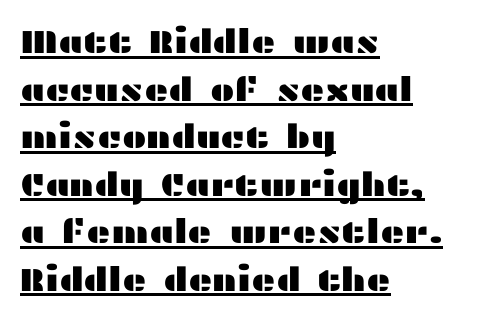
The image shows 33 px wide sans-serif type, upright; set left-aligned, normal line spacing (1.44x), normal letter spacing, underlined; medium stroke contrast and a medium x-height.
